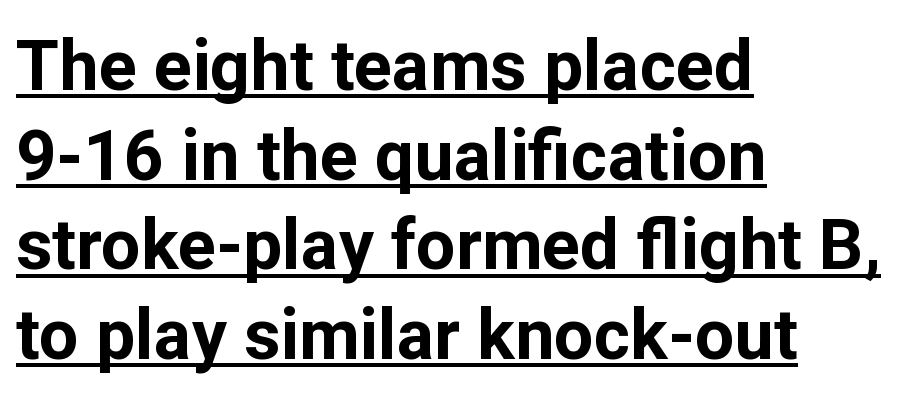
{"serif": "no", "italic": "no", "bold": "yes", "weight": "bold", "width": "normal", "stroke_contrast": "low", "x_height": "medium", "monospaced": "no", "underline": "yes", "align": "left", "line_spacing": "normal", "line_spacing_ratio": 1.28, "letter_spacing": "normal", "letter_spacing_em": 0.0, "glyph_px": 70}
